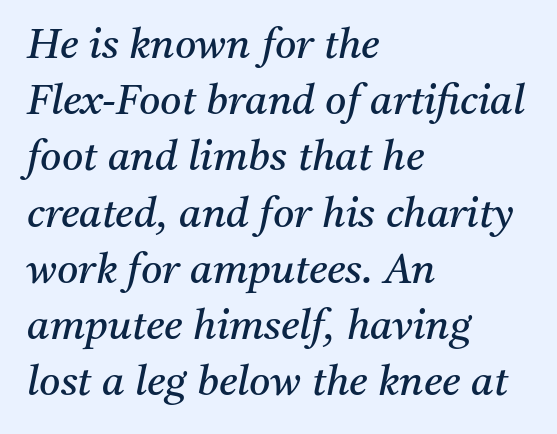
Q: Is the text bold? A: No.
Q: Is the text italic (slanted)? A: Yes, it leans right by about 11 degrees.
Q: Is the typeface a serif or a sans-serif typeface? A: Serif.
Q: Is the text underlined? A: No.
Q: How is the paragraph aligned? A: Left-aligned.
Q: Is the spacing between letters normal or unusually wide? A: Normal.
Q: Is the spacing between lines tight, normal or loose? A: Normal.
Q: Width (condensed, normal, or wide)? A: Normal.
Q: Stroke contrast? A: Medium.
Q: x-height? A: Medium.
Q: Monospaced? A: No.
